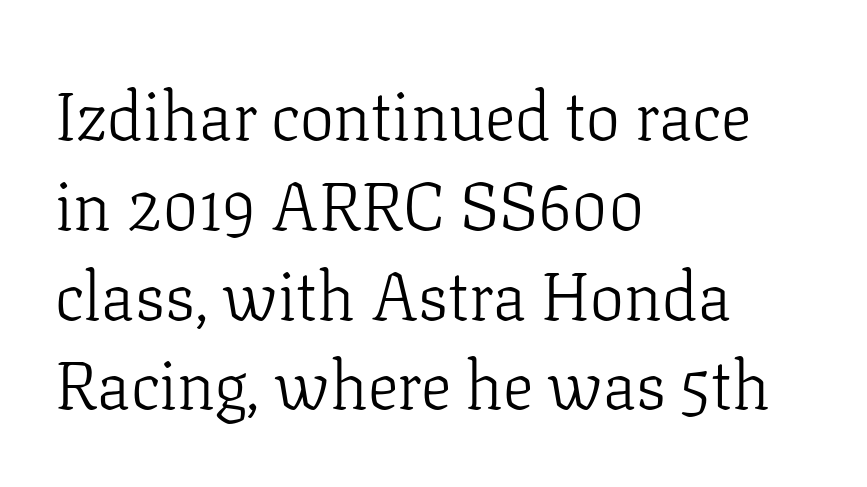
Honestly, the row spacing looks completely unremarkable. The strokes are not fattened; the text isn't bold. Unmarked baselines from the first word to the last. In terms of posture, this sample is upright.
